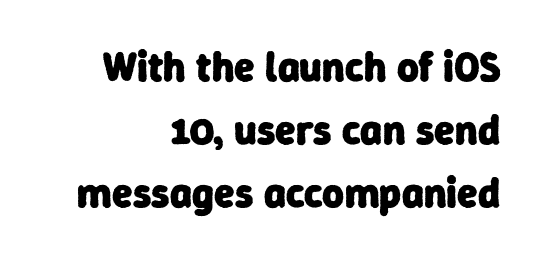
Q: Is the text bold? A: Yes.
Q: Is the typeface a serif or a sans-serif typeface? A: Sans-serif.
Q: Is the text underlined? A: No.
Q: How is the paragraph aligned? A: Right-aligned.
Q: Is the spacing between letters normal or unusually wide? A: Normal.
Q: Is the spacing between lines tight, normal or loose? A: Normal.
Q: Width (condensed, normal, or wide)? A: Normal.
Q: Stroke contrast? A: Low.
Q: x-height? A: Medium.
Q: Monospaced? A: No.
